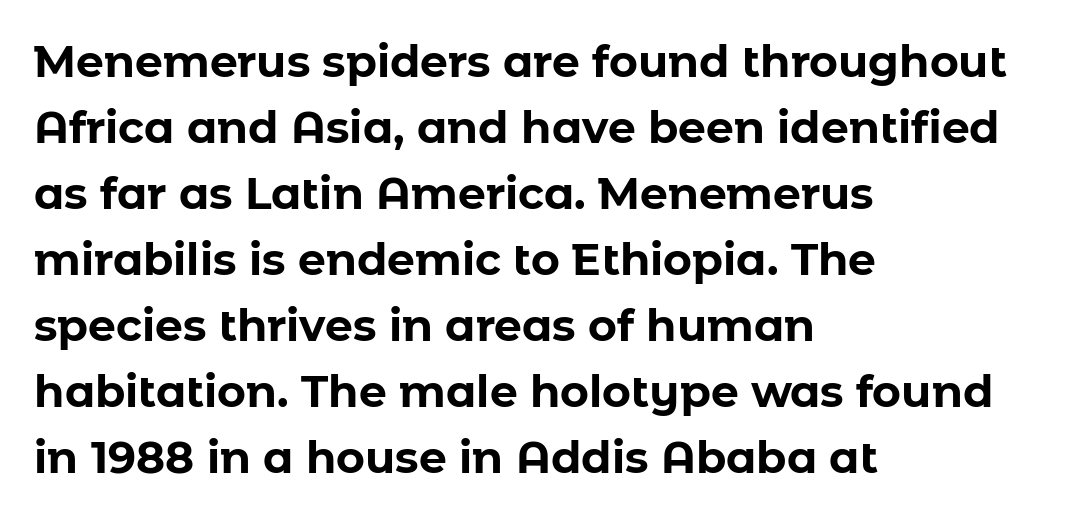
The image shows 44 px bold sans-serif type, upright; set left-aligned, normal line spacing (1.5x), normal letter spacing, not underlined; low stroke contrast and a medium x-height.
